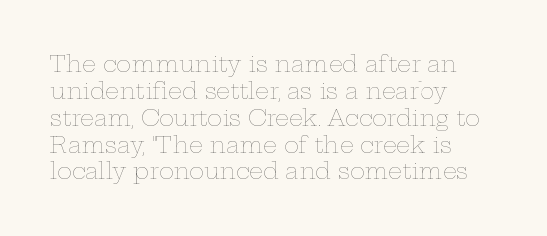
The image shows 22 px text type, upright; set left-aligned, line spacing 1.22x, normal letter spacing, not underlined.
